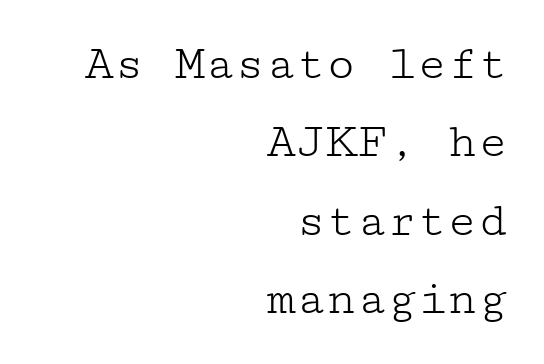
No extra tracking has been applied to these lines. The passage is arranged like a letterhead date or caption credit — flush right. Honestly, the row spacing looks completely unremarkable. Unlike italic type, these characters show no tilt at all. The passage shown is not bold in any degree. Honestly, there is no underline to notice here at all.
